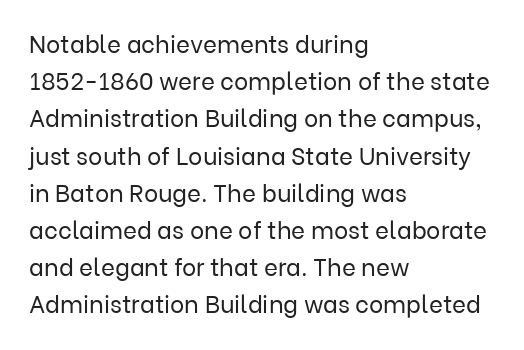
The image shows 24 px text type, upright; set left-aligned, normal line spacing (1.55x), normal letter spacing, not underlined.
